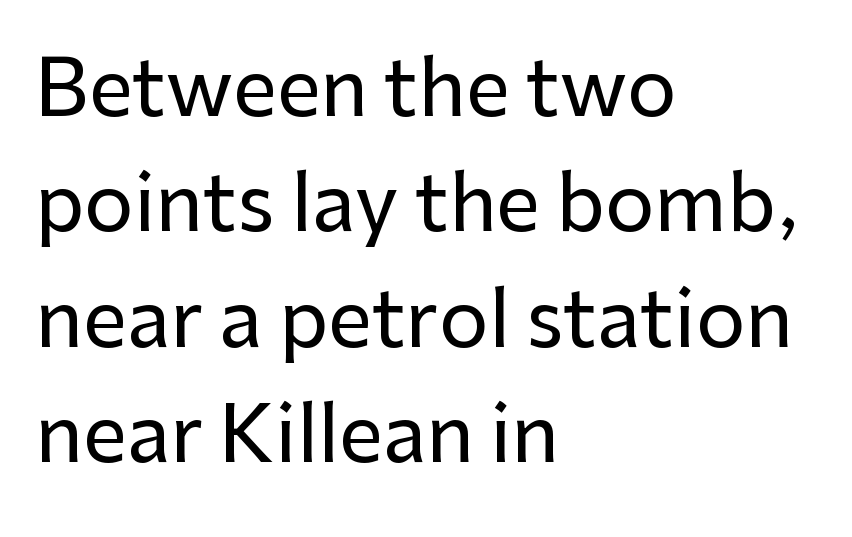
Quick note: not italic, upright. Look at the tracking — it's just the regular setting, nothing added. The setting favours the left margin, as ordinary paragraphs usually do. The zone under the glyphs is completely vacant. The line-height multiplier appears to be the usual default.
